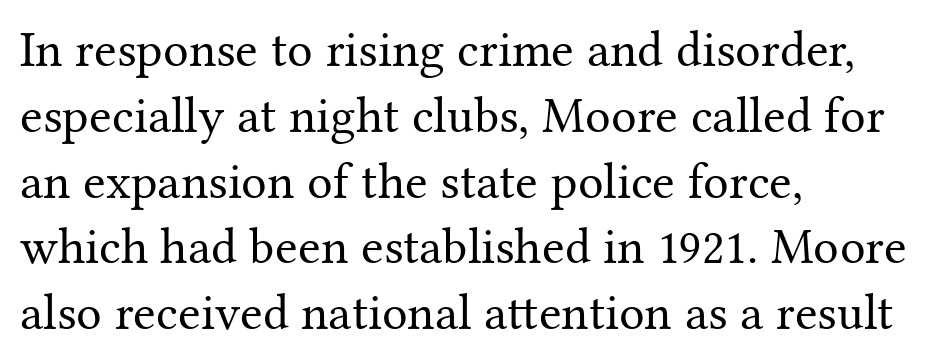
The image shows 51 px regular-weight serif type, upright; set left-aligned, normal line spacing (1.29x), normal letter spacing, not underlined; medium stroke contrast and a medium x-height.
